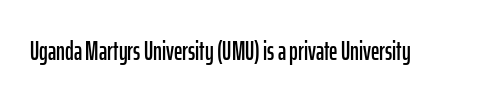
Q: Is the text italic (slanted)? A: No, it is upright.
Q: Is the text underlined? A: No.
Q: Is the spacing between letters normal or unusually wide? A: Normal.
